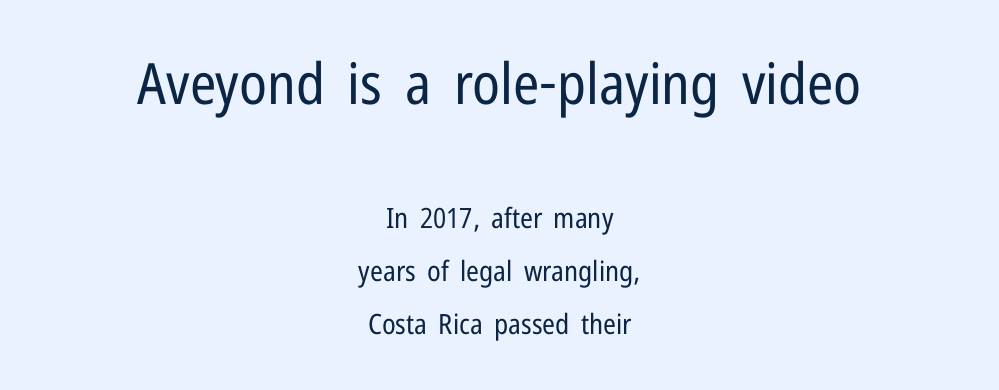
Neither beginnings nor endings align; midpoints do. The letterforms sit at book weight or below. Style check: upright. Between one letter and the next there's only the usual sliver of space. Here the first block reads like a headline and the second like body copy.
